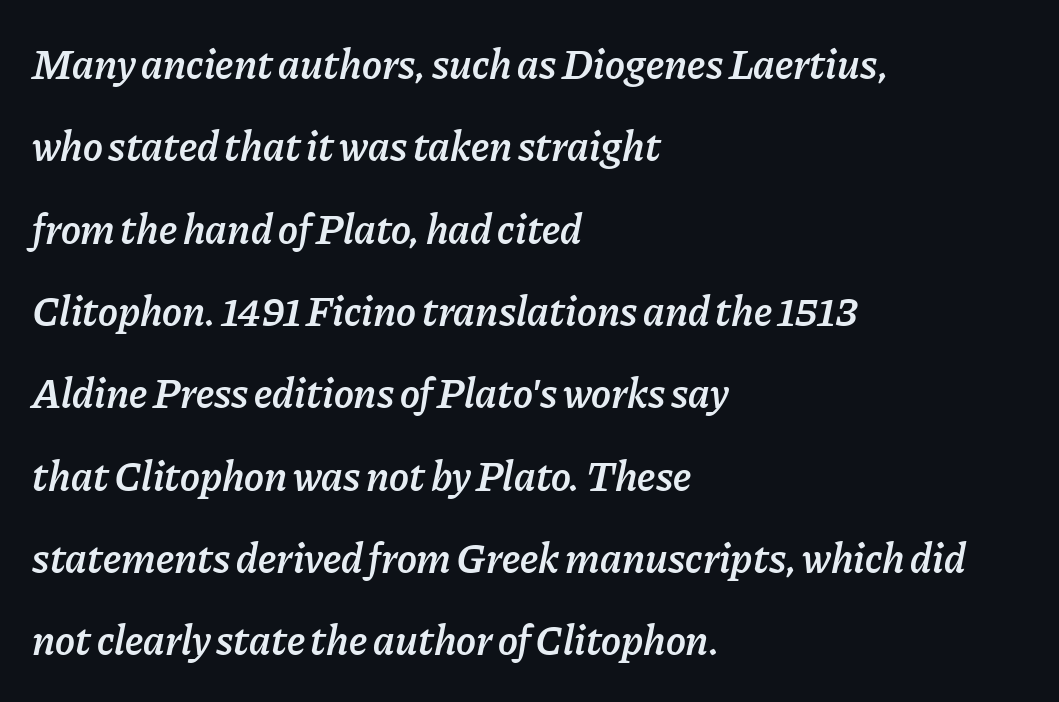
The image shows 42 px semibold type, italic (leaning right); set left-aligned, loose line spacing (1.96x), normal letter spacing, not underlined; low stroke contrast and a medium x-height.
